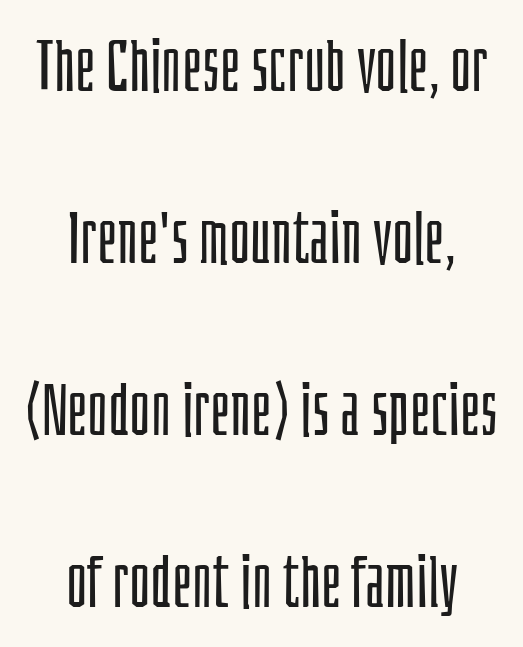
Horizontal alignment here is central, giving a formal, balanced look. Note the varied advance widths — an 'i' is clearly narrower than an 'm'. Examine the stroke ends and you'll find no serifs. It's the straight-up-and-down kind of type. One glance says open: line gaps are wider than usual.
